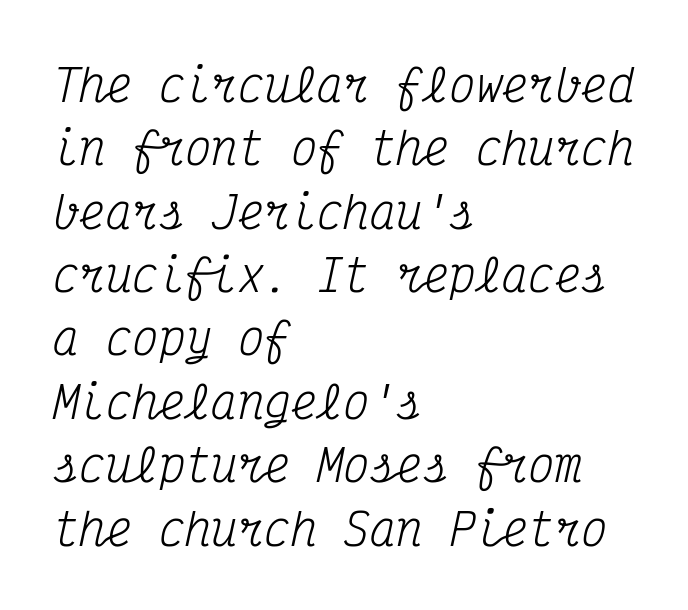
{"serif": "yes", "italic": "yes", "lean": "right", "slant_degrees": 12, "bold": "no", "weight": "regular", "width": "condensed", "stroke_contrast": "medium", "x_height": "medium", "monospaced": "yes", "underline": "no", "align": "left", "line_spacing": "normal", "line_spacing_ratio": 1.44, "letter_spacing": "normal", "letter_spacing_em": 0.0, "glyph_px": 44}
